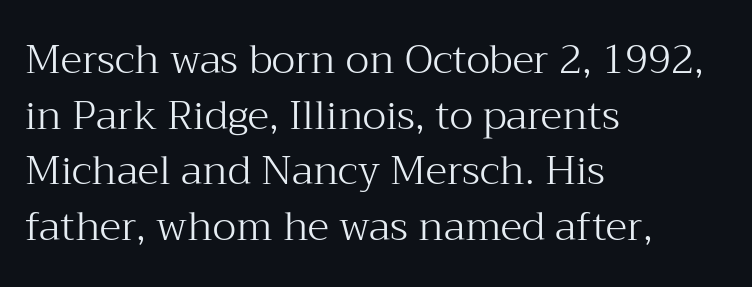
The image shows 40 px light serif type, upright; set left-aligned, normal line spacing (1.39x), normal letter spacing, not underlined; medium stroke contrast and a medium x-height.
